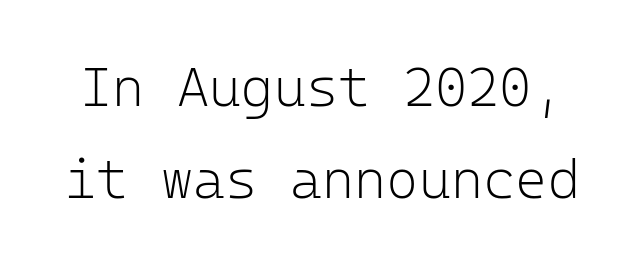
The image shows 55 px light sans-serif type, upright, monospaced; set normal line spacing (1.68x), normal letter spacing, not underlined; low stroke contrast and a medium x-height.
